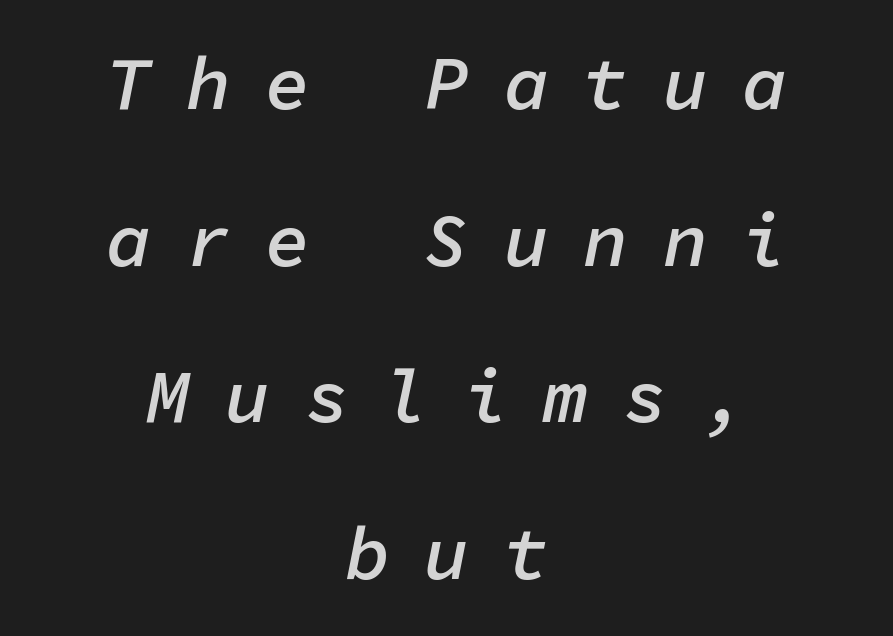
The image shows 75 px semibold type, italic (leaning right), monospaced; set centered, loose line spacing (2.09x), unusually wide letter spacing (+0.46 em), not underlined; low stroke contrast and a medium x-height.
